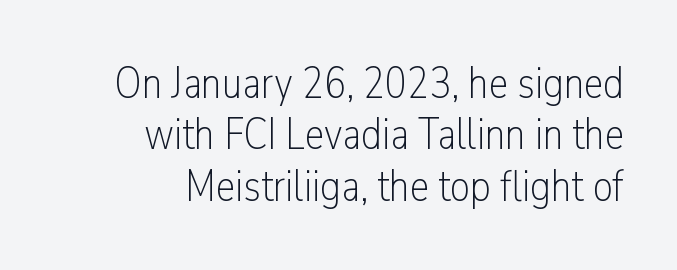
The image shows 44 px light, condensed sans-serif type, upright; set right-aligned, line spacing 1.17x, normal letter spacing, not underlined; low stroke contrast and a medium x-height.
